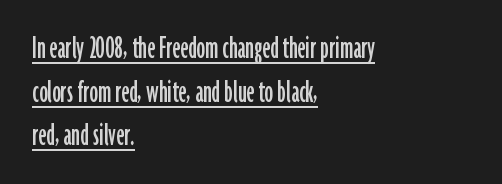
The image shows 34 px condensed sans-serif type, upright; set left-aligned, normal line spacing (1.28x), normal letter spacing, underlined; low stroke contrast and a medium x-height.
